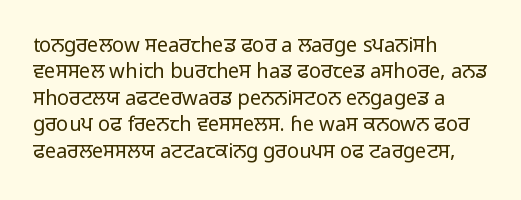
{"italic": "no", "bold": "no", "underline": "no", "align": "left", "line_spacing": "normal", "line_spacing_ratio": 1.32, "letter_spacing": "normal", "letter_spacing_em": 0.0, "glyph_px": 20}
